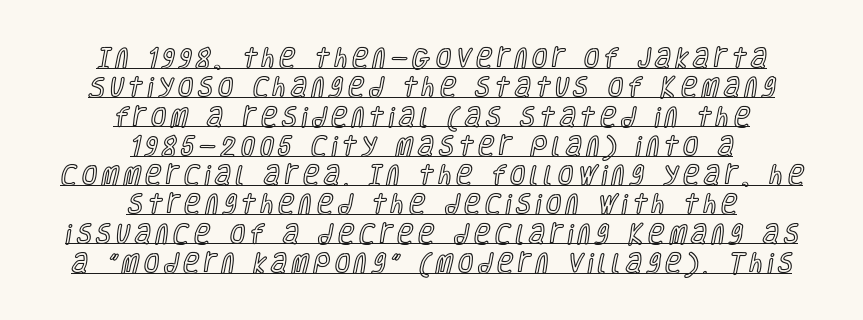
Q: Is the text italic (slanted)? A: Yes.
Q: Is the text underlined? A: Yes.
Q: How is the paragraph aligned? A: Centered.
Q: Is the spacing between letters normal or unusually wide? A: Unusually wide.
Q: Is the spacing between lines tight, normal or loose? A: Normal.
